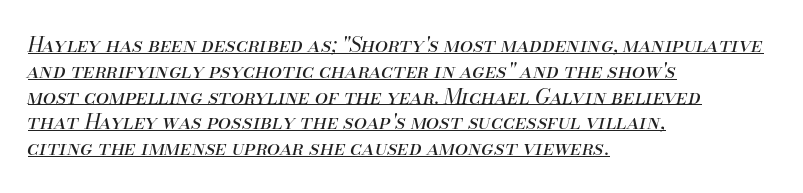
Q: Is the text bold? A: No.
Q: Is the text italic (slanted)? A: Yes, it leans right by about 13 degrees.
Q: Is the text underlined? A: Yes.
Q: How is the paragraph aligned? A: Left-aligned.
Q: Is the spacing between letters normal or unusually wide? A: Normal.
